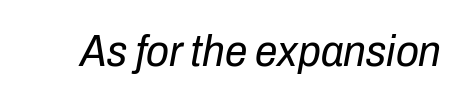
Q: Is the text bold? A: No.
Q: Is the text italic (slanted)? A: Yes, it leans right by about 10 degrees.
Q: Is the text underlined? A: No.
Q: Is the spacing between letters normal or unusually wide? A: Normal.
Q: Width (condensed, normal, or wide)? A: Condensed.
Q: Stroke contrast? A: Low.
Q: x-height? A: Medium.
Q: Monospaced? A: No.
